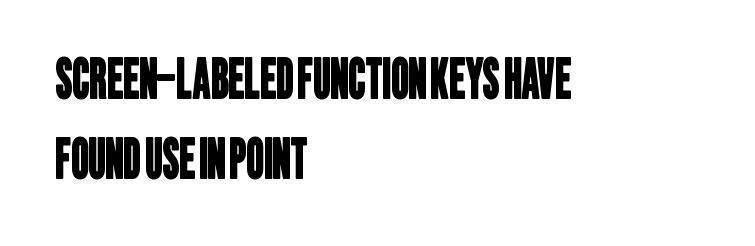
Q: Is the typeface a serif or a sans-serif typeface? A: Sans-serif.
Q: Is the text underlined? A: No.
Q: How is the paragraph aligned? A: Left-aligned.
Q: Is the spacing between letters normal or unusually wide? A: Normal.
Q: Is the spacing between lines tight, normal or loose? A: Normal.
Q: Width (condensed, normal, or wide)? A: Condensed.
Q: Stroke contrast? A: Low.
Q: x-height? A: Large.
Q: Monospaced? A: No.
